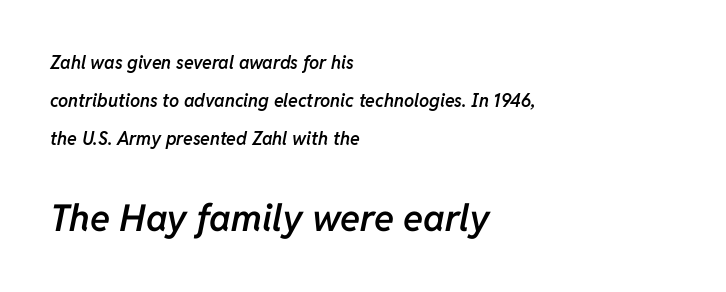
{"italic": "yes", "lean": "right", "slant_degrees": 11, "bold": "semi", "weight": "semibold", "width": "normal", "stroke_contrast": "low", "x_height": "medium", "monospaced": "no", "underline": "no", "align": "left", "line_spacing": "loose", "line_spacing_ratio": 2.1, "letter_spacing": "normal", "letter_spacing_em": 0.0, "larger_block": "second", "size_ratio": 2.06, "glyph_px": 37}
